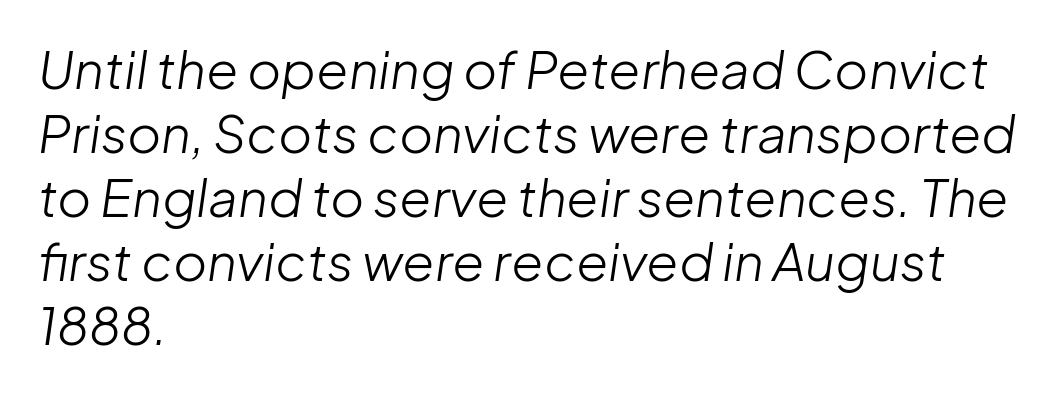
{"italic": "yes", "lean": "right", "slant_degrees": 8, "bold": "no", "weight": "light", "width": "normal", "stroke_contrast": "low", "x_height": "medium", "monospaced": "no", "underline": "no", "align": "left", "line_spacing_ratio": 1.23, "letter_spacing": "normal", "letter_spacing_em": 0.0, "glyph_px": 52}
